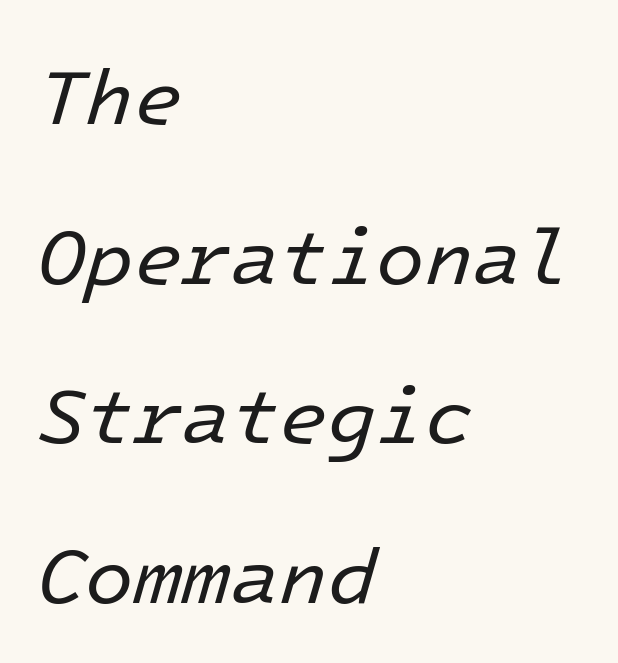
This is oblique type, the kind used for emphasis or titles. Alignment: flush left. Check under the words: just untouched page. The type is set solid horizontally, with unmodified tracking. Summary of weight: not heavy and not bold.
